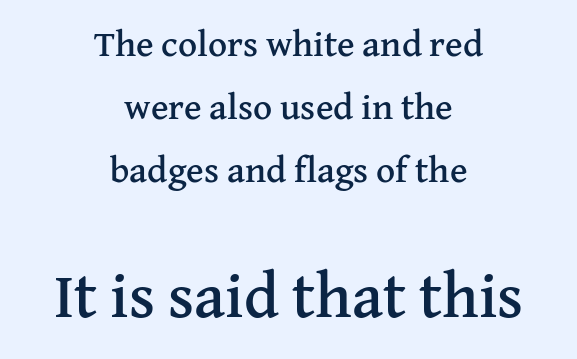
Do the characters align in a grid? No, the font is proportional. Between these two stacked blocks, the lower one wins on size. Vertical strokes here are truly vertical. The gap between lines stays unmarked. This sample is center-justified, so both line endings float freely.
